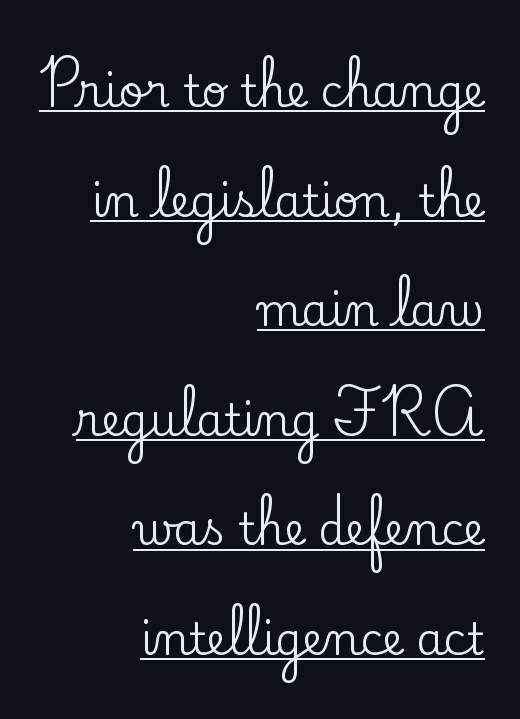
The image shows 44 px serif type, upright; set right-aligned, loose line spacing (2.49x), normal letter spacing, underlined; low stroke contrast and a small x-height.
